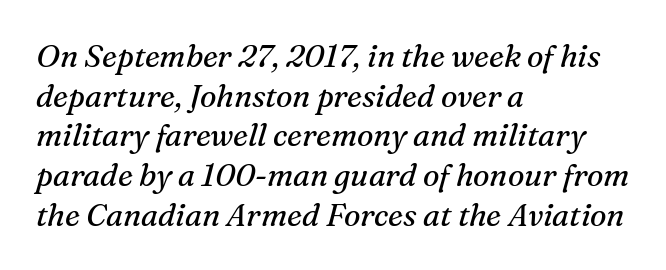
{"serif": "yes", "italic": "yes", "lean": "right", "slant_degrees": 16, "bold": "no", "weight": "regular", "width": "normal", "stroke_contrast": "medium", "x_height": "medium", "monospaced": "no", "underline": "no", "align": "left", "line_spacing": "normal", "line_spacing_ratio": 1.28, "letter_spacing": "normal", "letter_spacing_em": 0.0, "glyph_px": 31}
